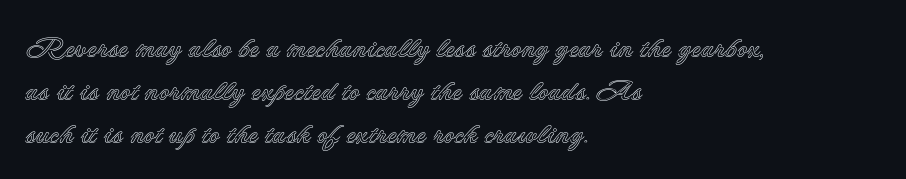
The image shows 29 px text type; set left-aligned, normal line spacing (1.49x), normal letter spacing, not underlined; a small x-height.
